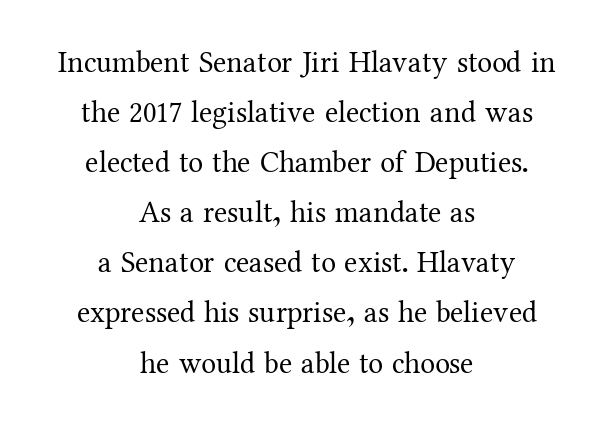
Q: Is the text bold? A: No.
Q: Is the text italic (slanted)? A: No, it is upright.
Q: Is the typeface a serif or a sans-serif typeface? A: Serif.
Q: Is the text underlined? A: No.
Q: How is the paragraph aligned? A: Centered.
Q: Is the spacing between letters normal or unusually wide? A: Normal.
Q: Is the spacing between lines tight, normal or loose? A: Normal.
Q: Width (condensed, normal, or wide)? A: Normal.
Q: Stroke contrast? A: Medium.
Q: x-height? A: Medium.
Q: Monospaced? A: No.
